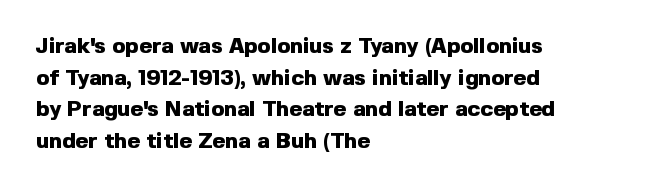
Beneath every word, the page is bare. Successive baselines arrive at the customary interval. It's the straight-up-and-down kind of type. Which margin do the lines hug? The left one — the right edge is uneven. Thick stems and heavy bowls — unmistakably bold.
